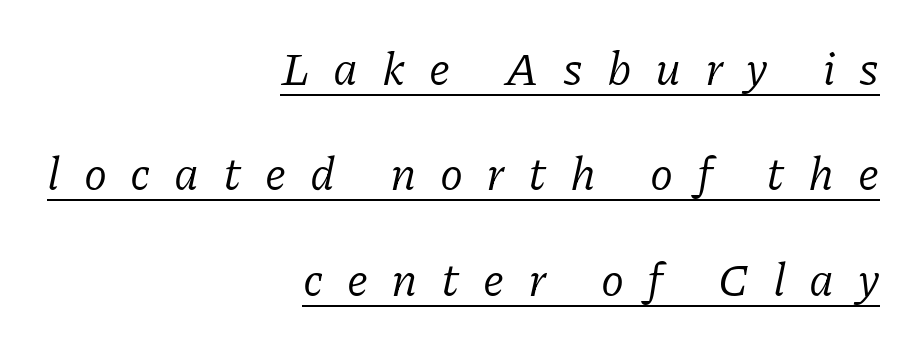
{"serif": "yes", "italic": "yes", "lean": "right", "slant_degrees": 11, "bold": "no", "weight": "regular", "width": "normal", "stroke_contrast": "low", "x_height": "medium", "monospaced": "no", "underline": "yes", "align": "right", "line_spacing": "loose", "line_spacing_ratio": 2.24, "letter_spacing": "wide", "letter_spacing_em": 0.5, "glyph_px": 47}
